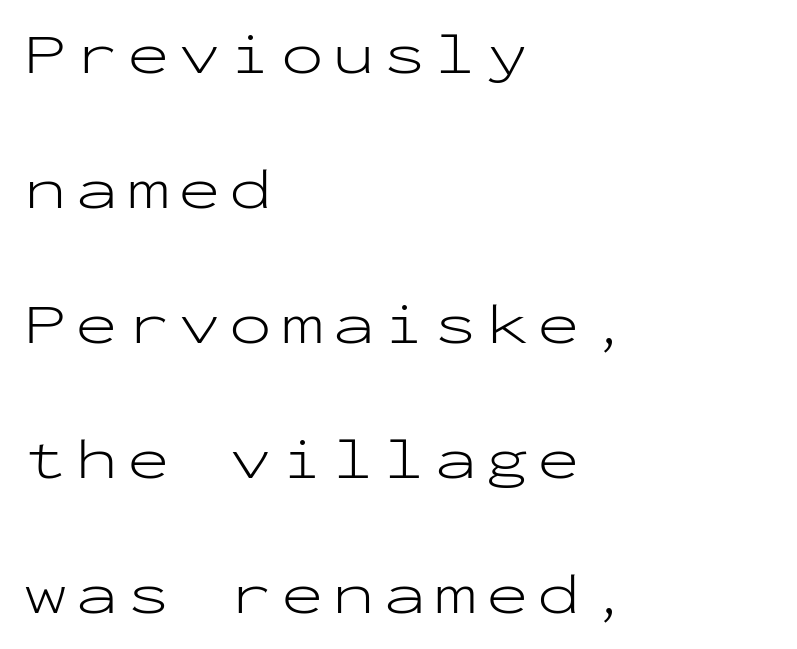
Q: Is the text bold? A: No.
Q: Is the text italic (slanted)? A: No, it is upright.
Q: Is the typeface a serif or a sans-serif typeface? A: Sans-serif.
Q: Is the text underlined? A: No.
Q: How is the paragraph aligned? A: Left-aligned.
Q: Is the spacing between lines tight, normal or loose? A: Loose.
Q: Width (condensed, normal, or wide)? A: Wide.
Q: Stroke contrast? A: Low.
Q: x-height? A: Medium.
Q: Monospaced? A: Yes.
